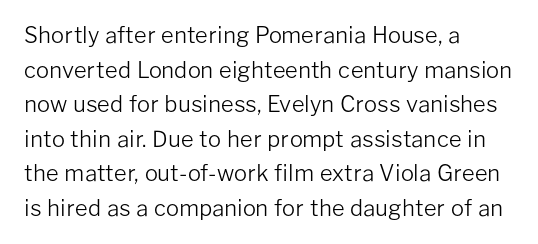
Q: Is the text bold? A: No.
Q: Is the text italic (slanted)? A: No, it is upright.
Q: Is the text underlined? A: No.
Q: How is the paragraph aligned? A: Left-aligned.
Q: Is the spacing between letters normal or unusually wide? A: Normal.
Q: Is the spacing between lines tight, normal or loose? A: Normal.
